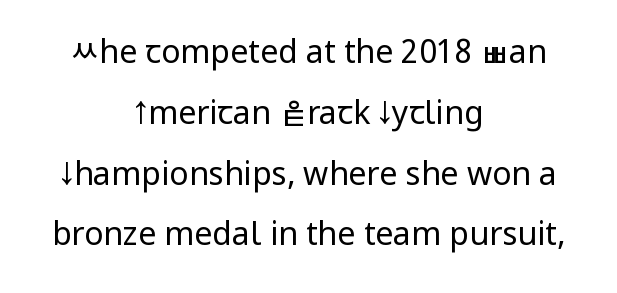
Q: Is the text bold? A: No.
Q: Is the text italic (slanted)? A: No, it is upright.
Q: Is the typeface a serif or a sans-serif typeface? A: Sans-serif.
Q: Is the text underlined? A: No.
Q: How is the paragraph aligned? A: Centered.
Q: Is the spacing between letters normal or unusually wide? A: Normal.
Q: Is the spacing between lines tight, normal or loose? A: Loose.
Q: Width (condensed, normal, or wide)? A: Condensed.
Q: Stroke contrast? A: Low.
Q: x-height? A: Large.
Q: Monospaced? A: No.
